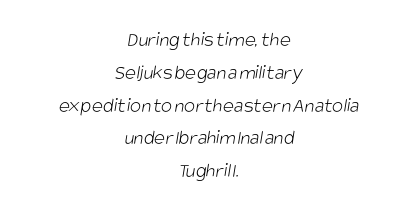
The passage shown stacks its lines at a standard gap. There is no visible air inserted between adjacent glyphs. The font sits on the lighter half of the weight spectrum, regular included. Anything drawn beneath the words? Only blank space. These lines stack symmetrically, like a column narrowing and widening about its center.
